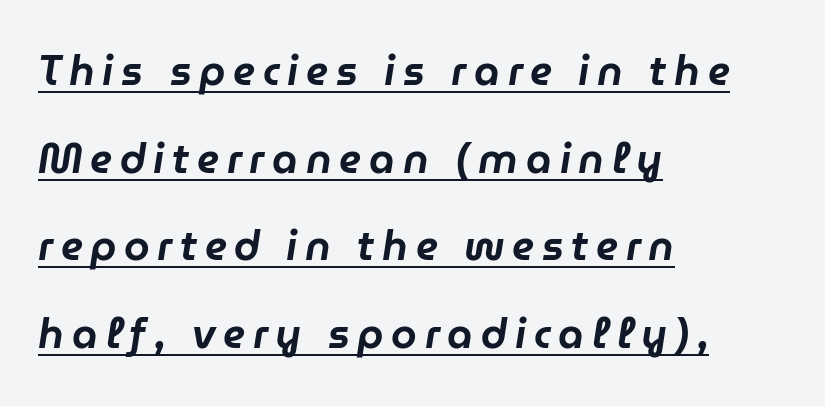
You could fit nearly another row in the gap between these rows. In designer terms, the underline attribute is active on this setting. Reading down the block, your eye returns to a fixed left position each line. Do the characters align in a grid? No, the font is proportional. Italic: yes, the glyphs are oblique.
